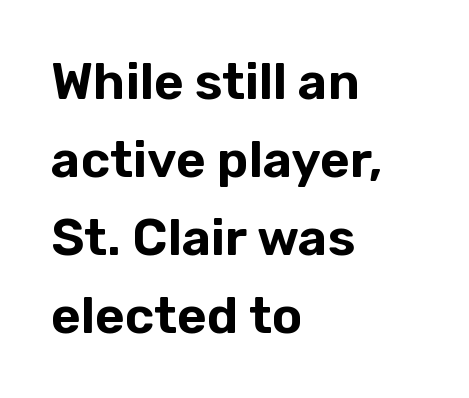
The image shows 51 px sans-serif type, upright; set left-aligned, normal line spacing (1.53x), normal letter spacing, not underlined; low stroke contrast and a medium x-height.
